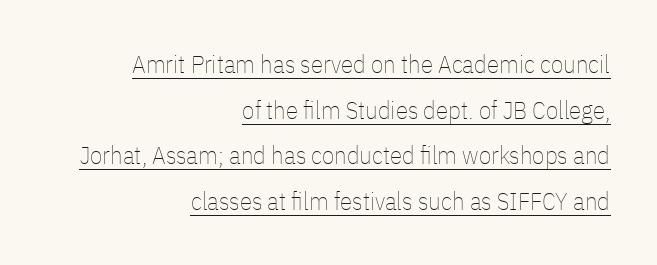
Vertical stems look standard width or narrower in stroke. Upright lettering throughout. Does the copy run flush right? Yes — the right margin is perfectly even. These characters rest on top of a visible drawn line. Glyph-to-glyph distance matches everyday printed text.
